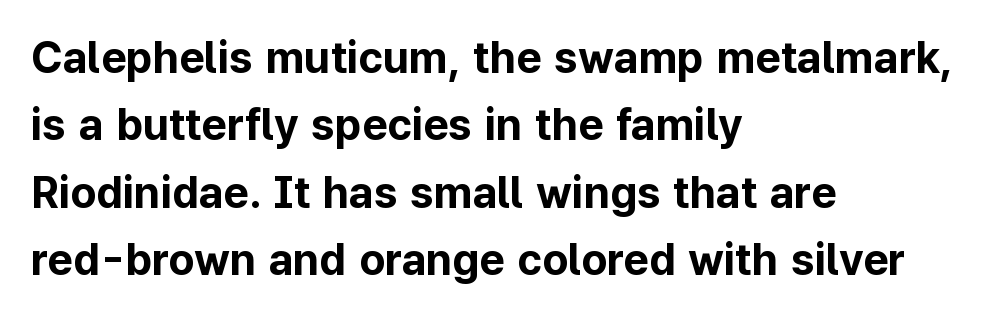
The image shows 44 px bold sans-serif type, upright; set left-aligned, normal line spacing (1.53x), normal letter spacing, not underlined; low stroke contrast and a medium x-height.
